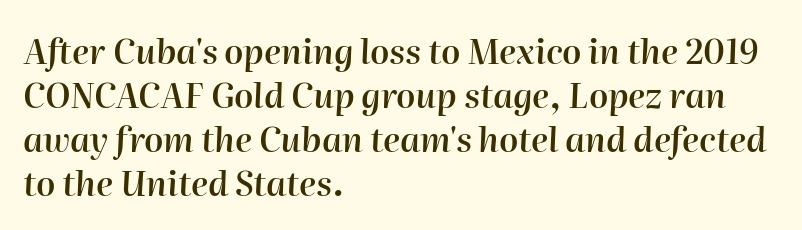
Q: Is the text bold? A: Semi-bold.
Q: Is the text italic (slanted)? A: Yes, it leans right by about 2 degrees.
Q: Is the text underlined? A: No.
Q: How is the paragraph aligned? A: Left-aligned.
Q: Is the spacing between letters normal or unusually wide? A: Normal.
Q: Is the spacing between lines tight, normal or loose? A: Normal.
Q: Width (condensed, normal, or wide)? A: Normal.
Q: Stroke contrast? A: High.
Q: x-height? A: Medium.
Q: Monospaced? A: No.
